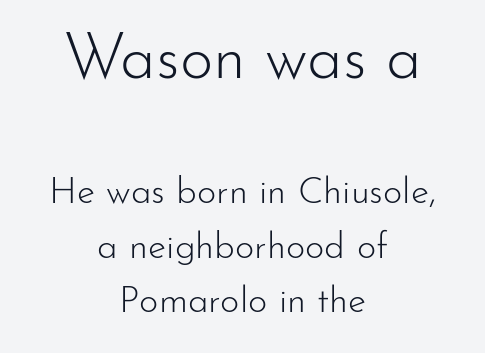
{"serif": "no", "italic": "no", "bold": "no", "weight": "light", "width": "normal", "stroke_contrast": "low", "x_height": "small", "monospaced": "no", "underline": "no", "align": "center", "line_spacing": "normal", "line_spacing_ratio": 1.47, "letter_spacing": "normal", "letter_spacing_em": 0.0, "larger_block": "first", "size_ratio": 1.73, "glyph_px": 64}
